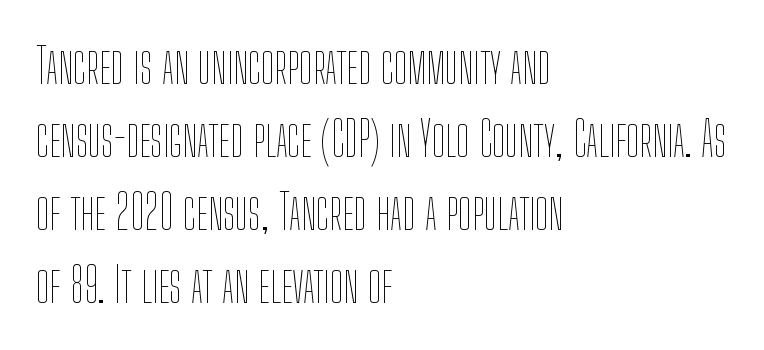
The image shows 48 px thin, condensed type, upright; set left-aligned, normal line spacing (1.52x), normal letter spacing, not underlined; low stroke contrast and a medium x-height.
